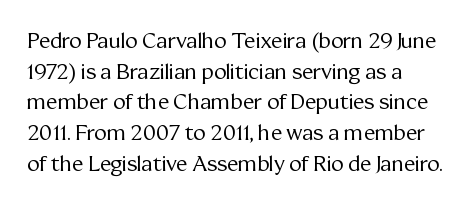
{"italic": "no", "bold": "no", "underline": "no", "align": "left", "line_spacing": "normal", "line_spacing_ratio": 1.46, "letter_spacing": "normal", "letter_spacing_em": 0.0, "glyph_px": 21}
